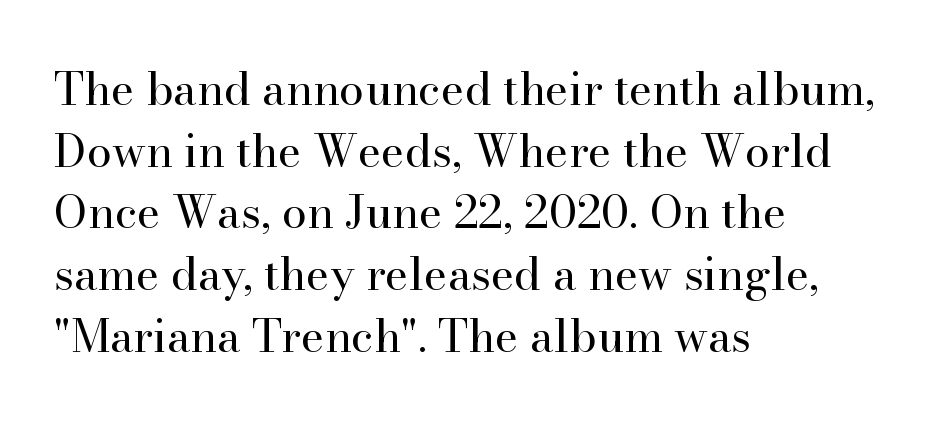
The image shows 45 px regular-weight serif type, upright; set left-aligned, normal line spacing (1.37x), normal letter spacing, not underlined; high stroke contrast and a small x-height.
